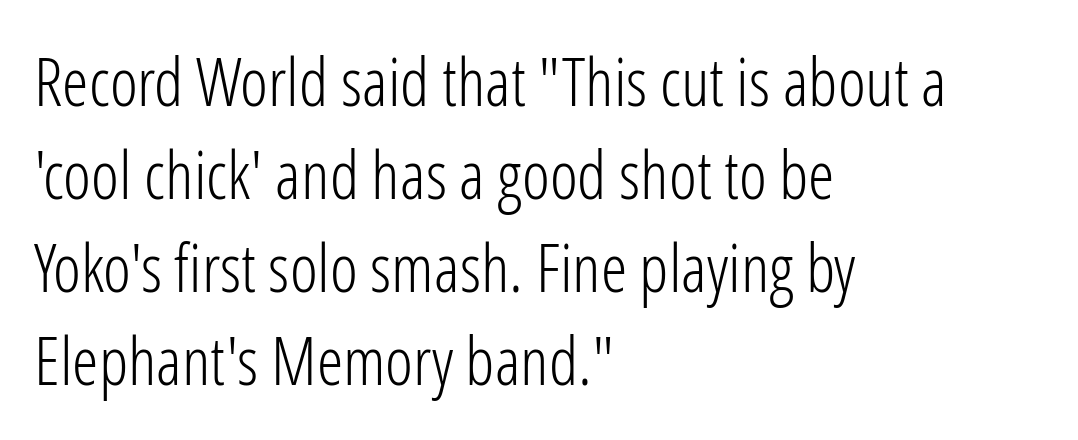
The image shows 67 px light, condensed sans-serif type, upright; set left-aligned, normal line spacing (1.39x), normal letter spacing, not underlined; low stroke contrast and a medium x-height.
